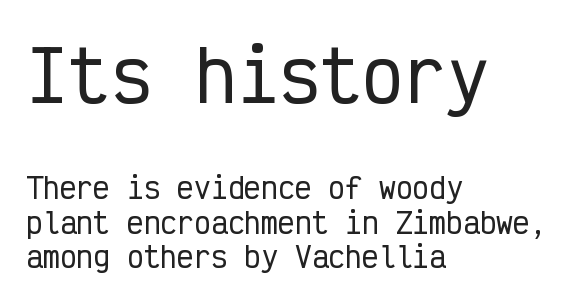
Here the designer chose a console-style face with uniform glyph widths. The text block is weighted toward the left margin, trailing off unevenly rightward. The rendering keeps characters at their native spacing. It's the straight-up-and-down kind of type. Note: larger setting up top, smaller setting below. A bare baseline throughout the passage.
